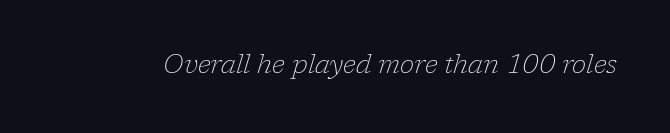
Q: Is the text bold? A: No.
Q: Is the text italic (slanted)? A: Yes, it leans right by about 17 degrees.
Q: Is the text underlined? A: No.
Q: Is the spacing between letters normal or unusually wide? A: Normal.
